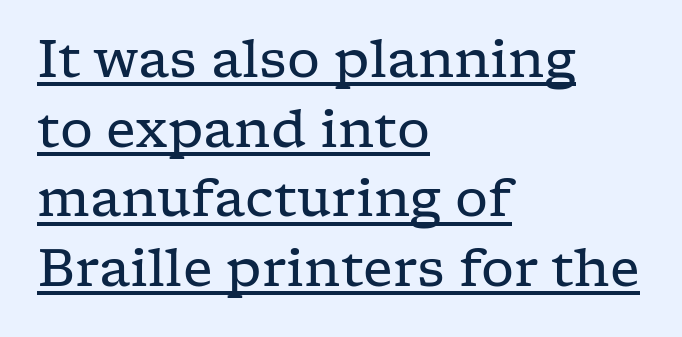
{"serif": "yes", "italic": "no", "bold": "no", "weight": "regular", "width": "wide", "stroke_contrast": "low", "x_height": "medium", "monospaced": "no", "underline": "yes", "align": "left", "line_spacing": "normal", "line_spacing_ratio": 1.34, "letter_spacing": "normal", "letter_spacing_em": 0.0, "glyph_px": 52}
